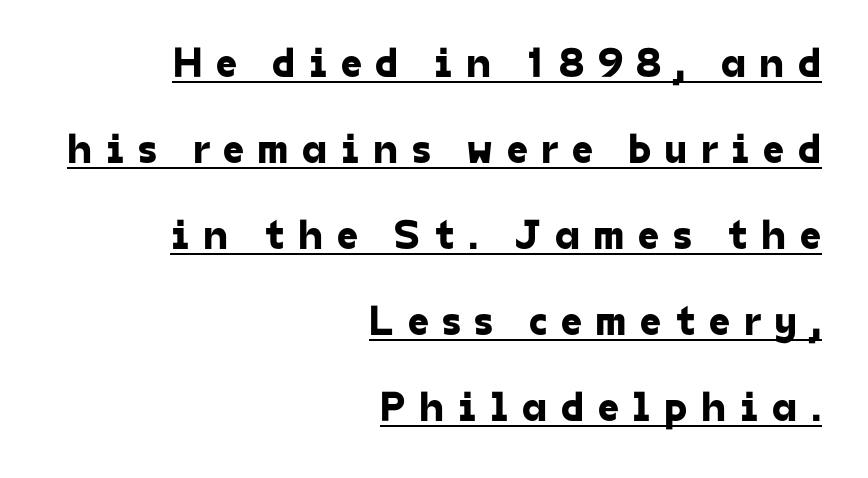
{"serif": "no", "width": "normal", "stroke_contrast": "low", "x_height": "medium", "monospaced": "no", "underline": "yes", "align": "right", "line_spacing": "loose", "line_spacing_ratio": 2.05, "letter_spacing": "wide", "letter_spacing_em": 0.32, "glyph_px": 42}
